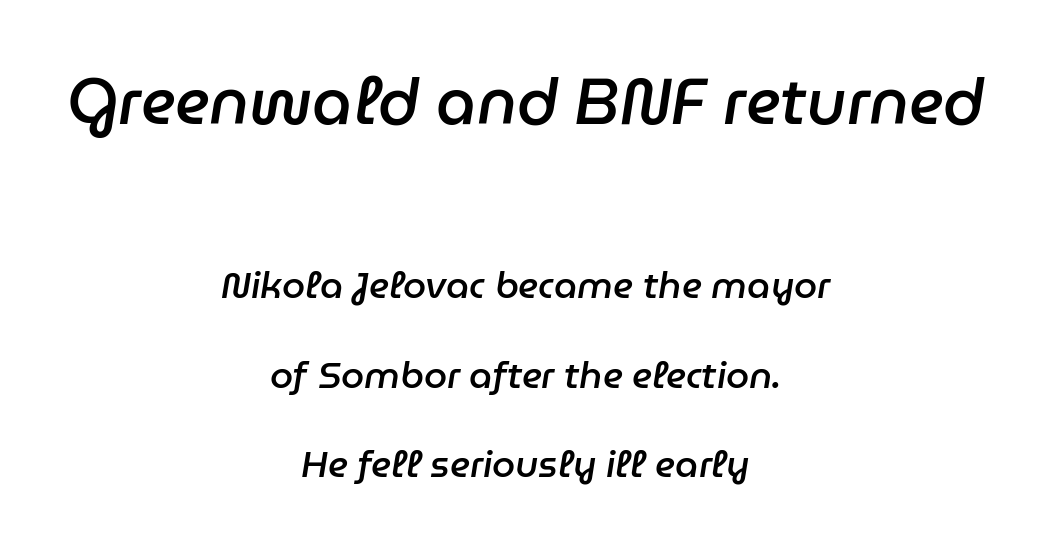
Looks like regular typesetting: each glyph gets only the width it needs. Each new line begins a long way beneath the previous one. The tracking reads as untouched default to a designer's eye. These lines were composed using italics.
